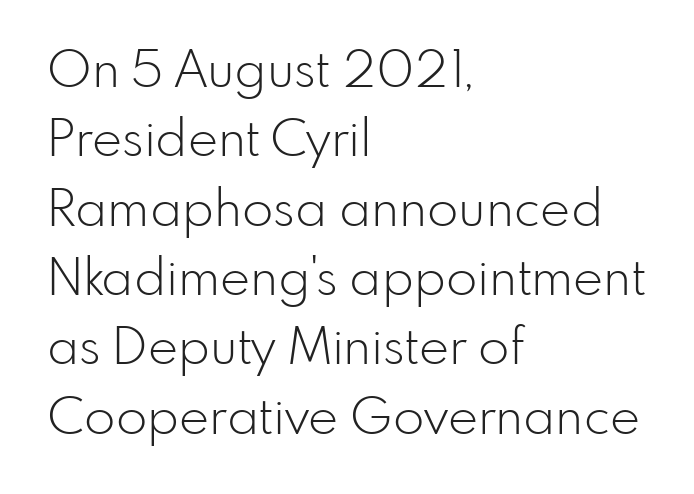
Q: Is the text bold? A: No.
Q: Is the text italic (slanted)? A: No, it is upright.
Q: Is the typeface a serif or a sans-serif typeface? A: Sans-serif.
Q: Is the text underlined? A: No.
Q: How is the paragraph aligned? A: Left-aligned.
Q: Is the spacing between letters normal or unusually wide? A: Normal.
Q: Is the spacing between lines tight, normal or loose? A: Normal.
Q: Width (condensed, normal, or wide)? A: Normal.
Q: Stroke contrast? A: Low.
Q: x-height? A: Small.
Q: Monospaced? A: No.
